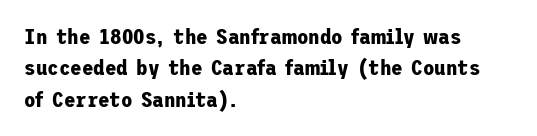
Q: Is the text bold? A: Yes.
Q: Is the text italic (slanted)? A: No, it is upright.
Q: Is the text underlined? A: No.
Q: How is the paragraph aligned? A: Left-aligned.
Q: Is the spacing between letters normal or unusually wide? A: Normal.
Q: Is the spacing between lines tight, normal or loose? A: Normal.
